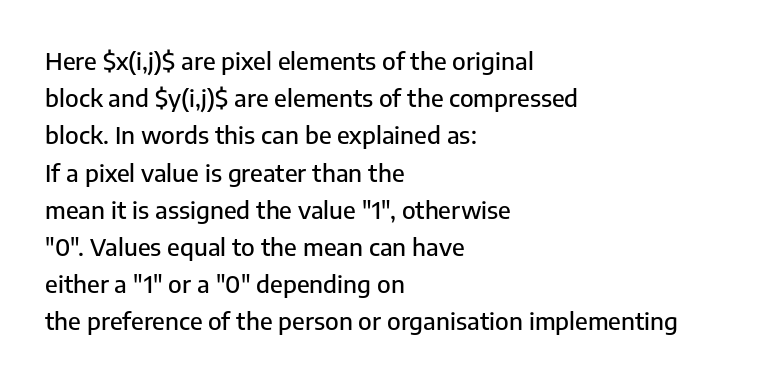
The image shows 24 px text type, upright; set left-aligned, normal line spacing (1.55x), normal letter spacing, not underlined.
